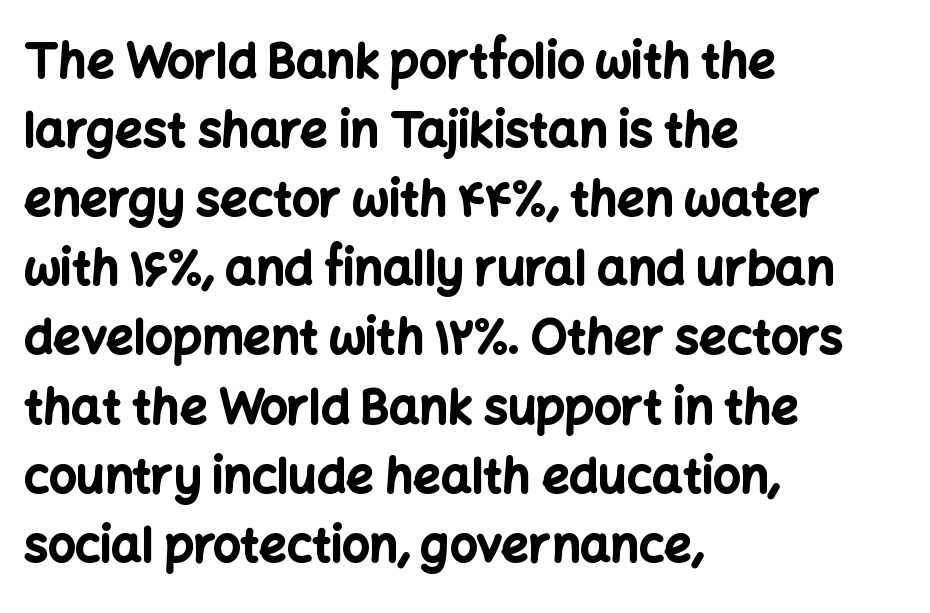
Q: Is the text bold? A: Yes.
Q: Is the text italic (slanted)? A: No, it is upright.
Q: Is the typeface a serif or a sans-serif typeface? A: Sans-serif.
Q: Is the text underlined? A: No.
Q: How is the paragraph aligned? A: Left-aligned.
Q: Is the spacing between letters normal or unusually wide? A: Normal.
Q: Is the spacing between lines tight, normal or loose? A: Normal.
Q: Width (condensed, normal, or wide)? A: Normal.
Q: Stroke contrast? A: Low.
Q: x-height? A: Medium.
Q: Monospaced? A: No.
